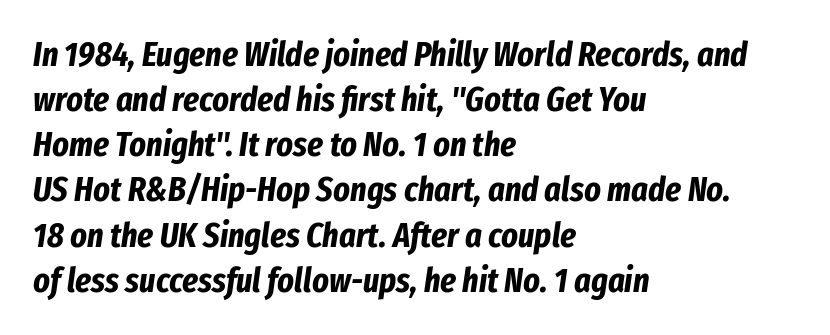
{"italic": "yes", "lean": "right", "slant_degrees": 8, "bold": "yes", "weight": "bold", "width": "condensed", "stroke_contrast": "low", "x_height": "medium", "monospaced": "no", "underline": "no", "align": "left", "line_spacing": "normal", "line_spacing_ratio": 1.29, "letter_spacing": "normal", "letter_spacing_em": 0.0, "glyph_px": 35}
